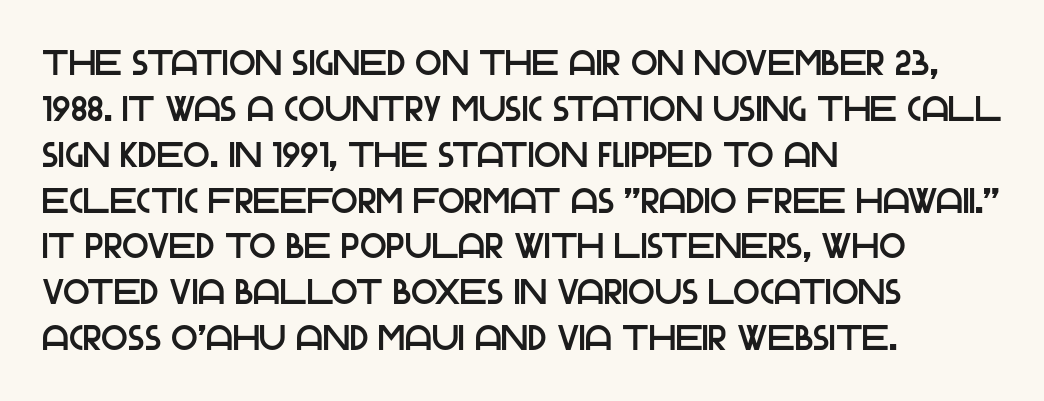
{"serif": "no", "italic": "no", "width": "normal", "stroke_contrast": "low", "x_height": "large", "monospaced": "no", "underline": "no", "align": "left", "line_spacing": "normal", "line_spacing_ratio": 1.31, "letter_spacing": "normal", "letter_spacing_em": 0.0, "glyph_px": 35}
